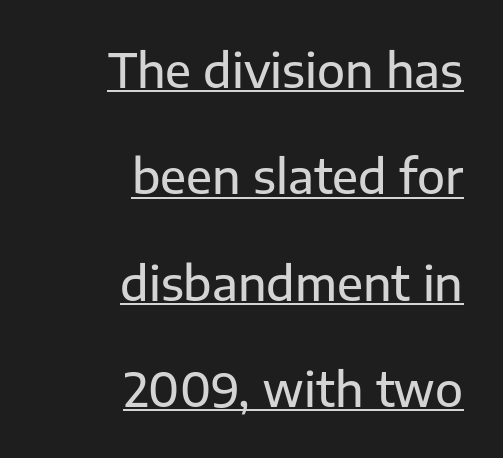
The image shows 46 px sans-serif type, upright; set right-aligned, loose line spacing (2.31x), normal letter spacing, underlined; low stroke contrast and a medium x-height.
